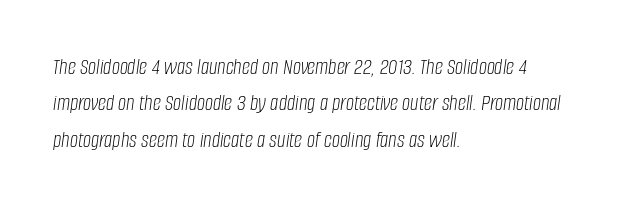
Spacing between characters is what you'd get straight out of the box. Leading matches the norm, producing a regular column. The glyphs look as if they've been sheared to an angle. The baseline area is clear.
